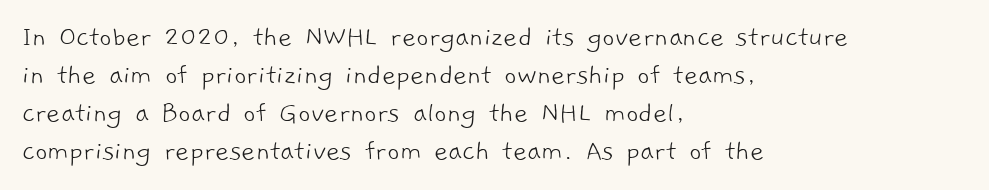
{"serif": "no", "bold": "no", "weight": "light", "width": "normal", "stroke_contrast": "low", "x_height": "medium", "monospaced": "no", "underline": "no", "align": "left", "line_spacing": "normal", "line_spacing_ratio": 1.27, "letter_spacing": "normal", "letter_spacing_em": 0.0, "glyph_px": 30}
